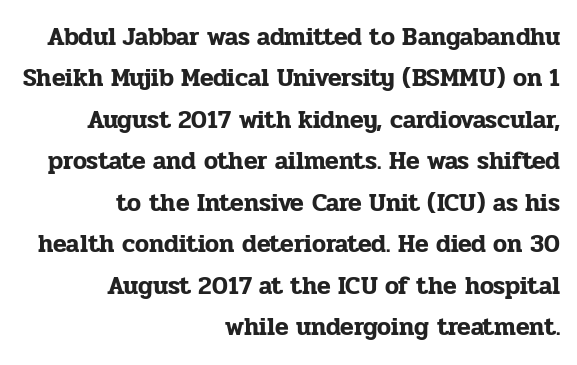
The image shows 25 px text type, upright; set right-aligned, normal line spacing (1.66x), normal letter spacing, not underlined.
